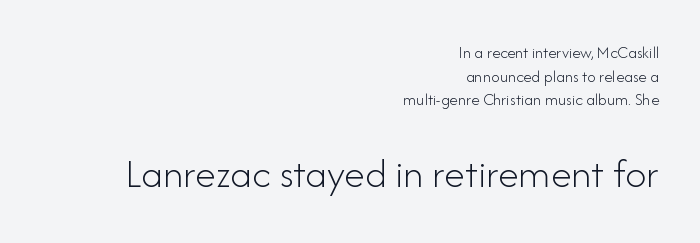
{"serif": "no", "italic": "no", "bold": "no", "weight": "light", "width": "normal", "stroke_contrast": "low", "x_height": "small", "monospaced": "no", "underline": "no", "align": "right", "line_spacing": "normal", "line_spacing_ratio": 1.39, "letter_spacing": "normal", "letter_spacing_em": 0.0, "larger_block": "second", "size_ratio": 2.47, "glyph_px": 42}
